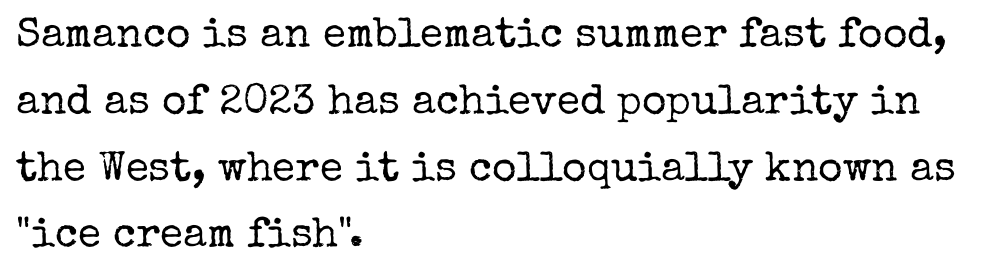
{"serif": "yes", "italic": "no", "bold": "no", "weight": "regular", "width": "normal", "stroke_contrast": "low", "x_height": "medium", "monospaced": "no", "underline": "no", "align": "left", "line_spacing": "normal", "line_spacing_ratio": 1.59, "letter_spacing": "normal", "letter_spacing_em": 0.0, "glyph_px": 42}
